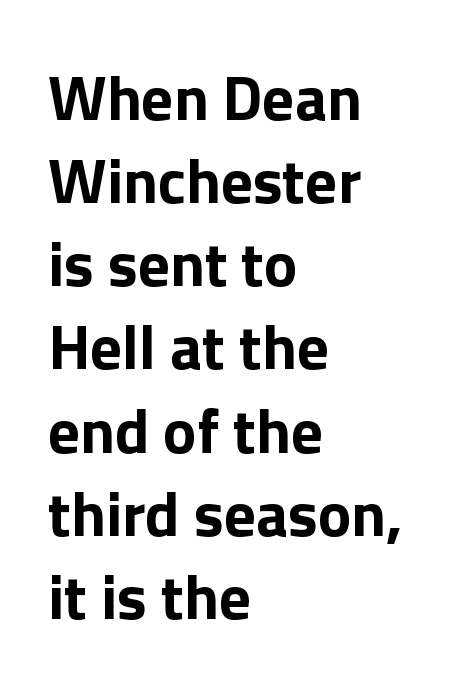
Q: Is the text bold? A: Yes.
Q: Is the text italic (slanted)? A: No, it is upright.
Q: Is the typeface a serif or a sans-serif typeface? A: Sans-serif.
Q: Is the text underlined? A: No.
Q: How is the paragraph aligned? A: Left-aligned.
Q: Is the spacing between letters normal or unusually wide? A: Normal.
Q: Is the spacing between lines tight, normal or loose? A: Normal.
Q: Width (condensed, normal, or wide)? A: Normal.
Q: Stroke contrast? A: Low.
Q: x-height? A: Medium.
Q: Monospaced? A: No.
